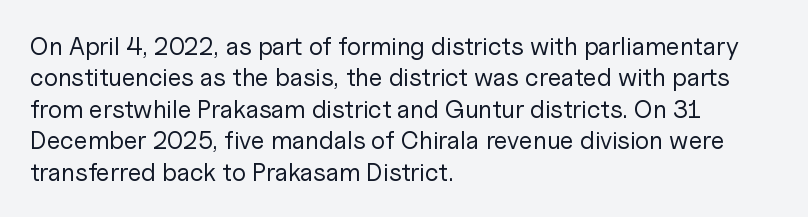
The image shows 25 px text type, upright; set left-aligned, normal line spacing (1.26x), normal letter spacing, not underlined.
